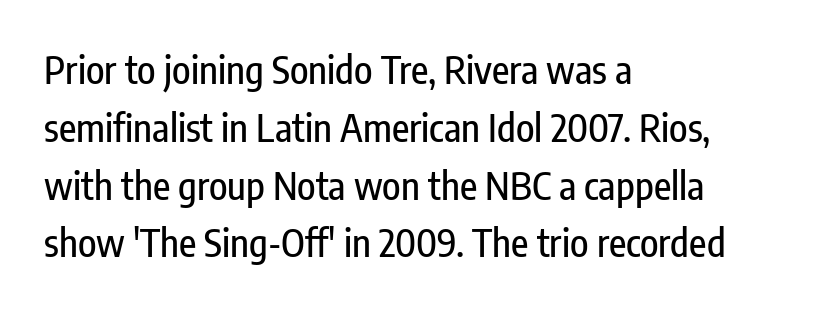
The image shows 38 px condensed sans-serif type, upright; set left-aligned, normal line spacing (1.52x), normal letter spacing, not underlined; low stroke contrast and a medium x-height.
